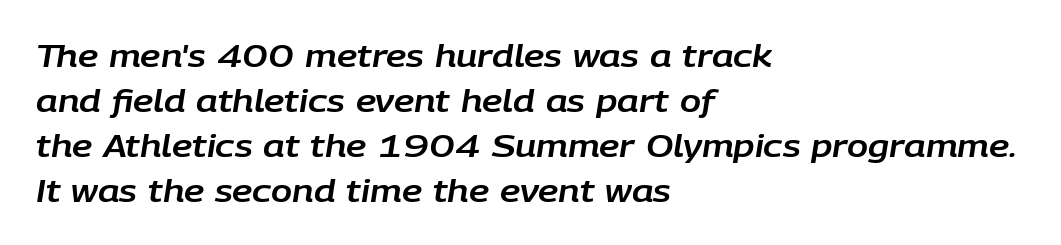
{"italic": "yes", "lean": "right", "slant_degrees": 9, "width": "normal", "stroke_contrast": "low", "x_height": "large", "monospaced": "no", "underline": "no", "align": "left", "line_spacing": "normal", "line_spacing_ratio": 1.45, "letter_spacing": "normal", "letter_spacing_em": 0.0, "glyph_px": 31}
